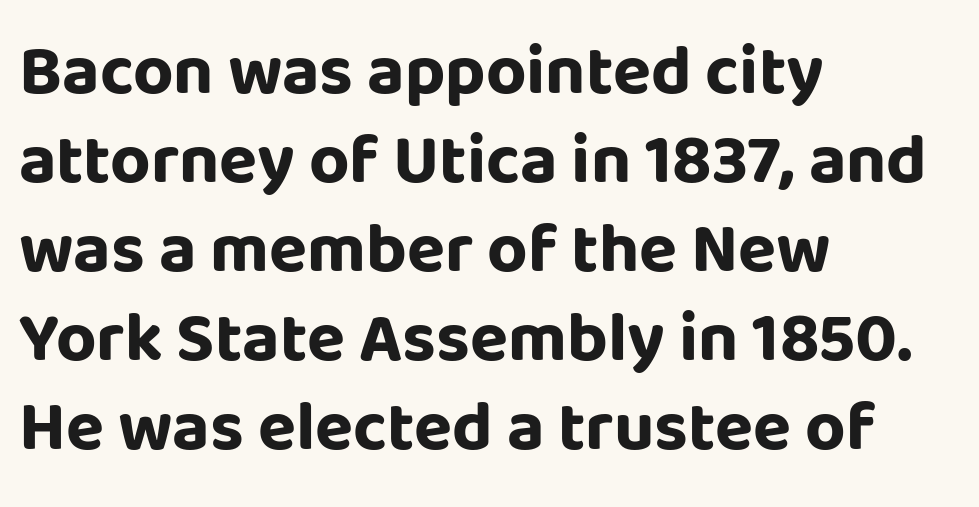
{"serif": "no", "italic": "no", "bold": "yes", "weight": "bold", "width": "normal", "stroke_contrast": "low", "x_height": "large", "monospaced": "no", "underline": "no", "align": "left", "line_spacing": "normal", "line_spacing_ratio": 1.27, "letter_spacing": "normal", "letter_spacing_em": 0.0, "glyph_px": 70}
